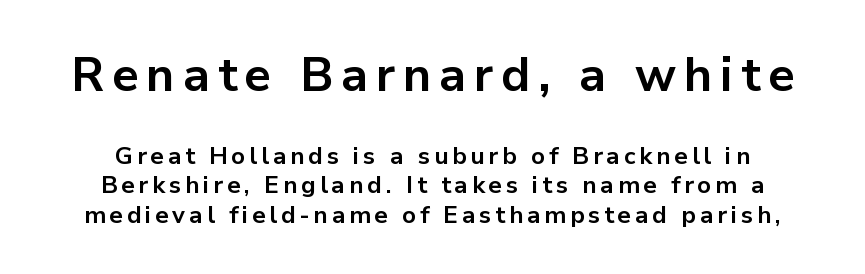
The image shows 48 px bold sans-serif type, upright; set centered, line spacing 1.22x, not underlined; the first (top) block is 2.0x larger; low stroke contrast and a medium x-height.
